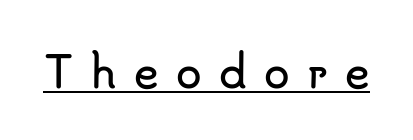
{"serif": "no", "italic": "no", "width": "normal", "stroke_contrast": "low", "x_height": "small", "monospaced": "no", "underline": "yes", "letter_spacing": "wide", "letter_spacing_em": 0.41, "glyph_px": 42}
